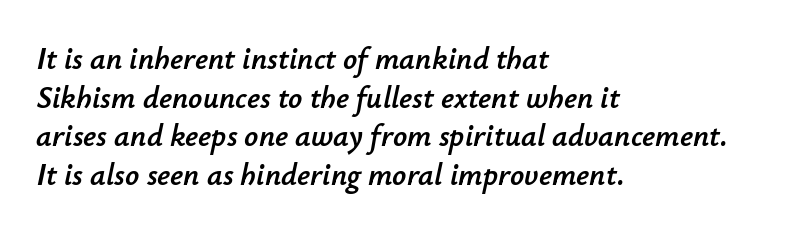
{"italic": "yes", "lean": "right", "slant_degrees": 12, "width": "normal", "stroke_contrast": "low", "x_height": "small", "monospaced": "no", "underline": "no", "align": "left", "line_spacing": "normal", "line_spacing_ratio": 1.25, "letter_spacing": "normal", "letter_spacing_em": 0.0, "glyph_px": 31}
